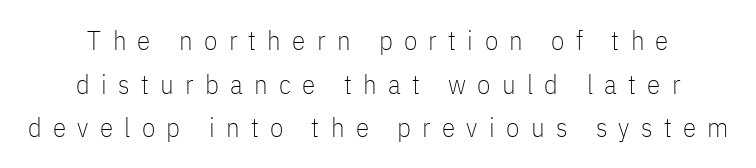
The image shows 27 px text type, upright; set centered, normal line spacing (1.62x), unusually wide letter spacing (+0.42 em), not underlined.
